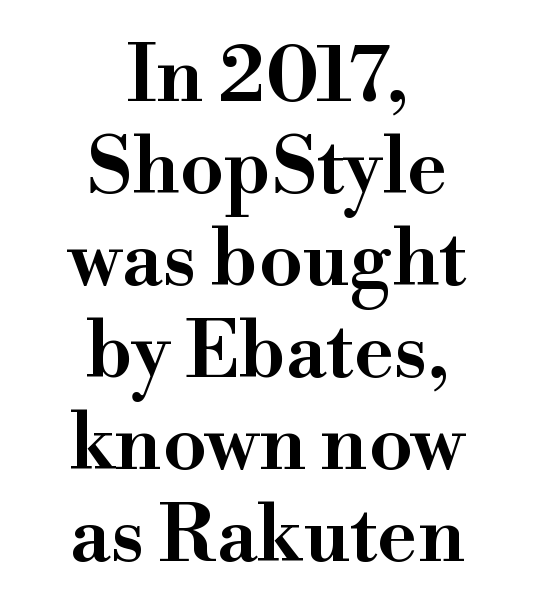
This sample uses an upright cut, with every glyph sitting square on the baseline. Which margin do the lines hug? Neither — every line sits in the middle. Type without underlining. Does the weight exceed regular? Yes, but only to semibold.
